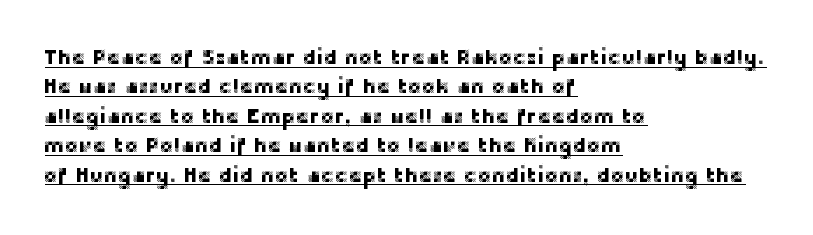
{"italic": "no", "underline": "yes", "align": "left", "line_spacing": "normal", "line_spacing_ratio": 1.4, "letter_spacing": "normal", "letter_spacing_em": 0.0, "glyph_px": 21}
